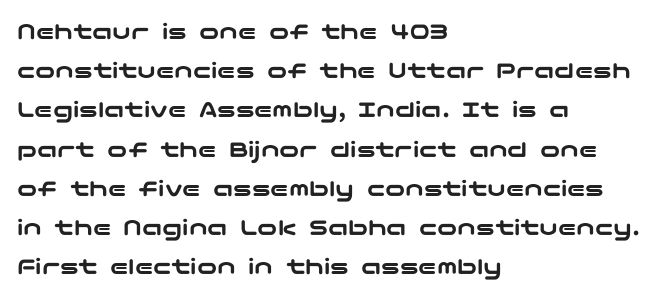
The foot of each line stays bare and open. Upright lettering throughout. Characters follow at the spacing the type designer built in. Line spacing here is normal.
